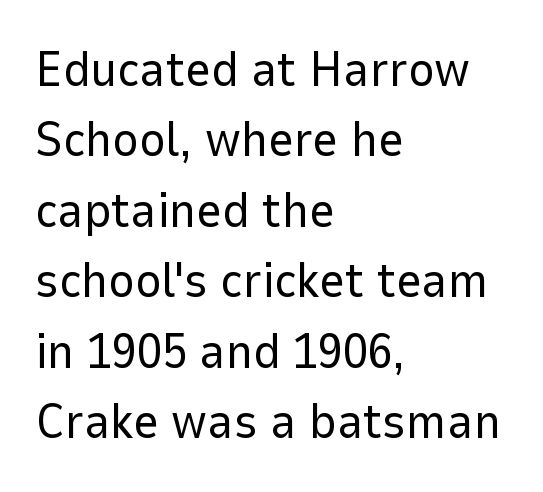
{"serif": "no", "italic": "no", "bold": "no", "weight": "regular", "width": "normal", "stroke_contrast": "low", "x_height": "medium", "monospaced": "no", "underline": "no", "align": "left", "line_spacing": "normal", "line_spacing_ratio": 1.41, "letter_spacing": "normal", "letter_spacing_em": 0.0, "glyph_px": 50}
